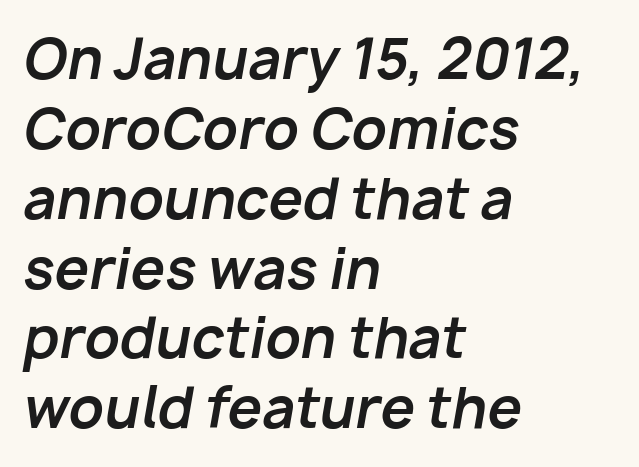
{"italic": "yes", "lean": "right", "slant_degrees": 10, "bold": "yes", "weight": "bold", "width": "normal", "stroke_contrast": "low", "x_height": "medium", "monospaced": "no", "underline": "no", "align": "left", "line_spacing": "normal", "line_spacing_ratio": 1.27, "letter_spacing": "normal", "letter_spacing_em": 0.0, "glyph_px": 55}
